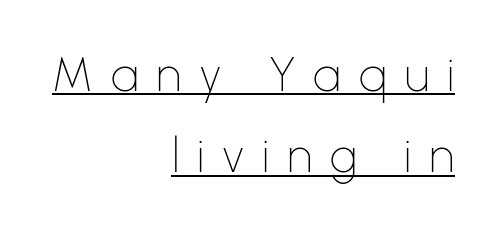
The designer went with a sans here, leaving each stem footless. Does extra space separate the letters? Yes, quite a lot of it. This reads as an unemphasized weight, regular at the heaviest. The rendering uses natural spacing where letterforms have individual widths. Does a line run under the words? Yes, clearly. This sample keeps an unexceptional amount of space between lines.
